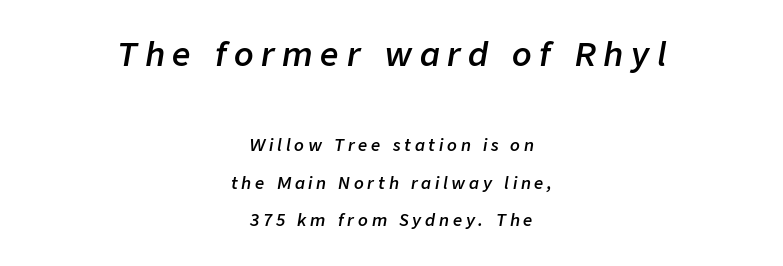
Tracking here is generous; glyphs stand well apart from one another. Anything drawn beneath the words? Only blank space. Type size steps down from the first block to the second. Looks like regular typesetting: each glyph gets only the width it needs.
